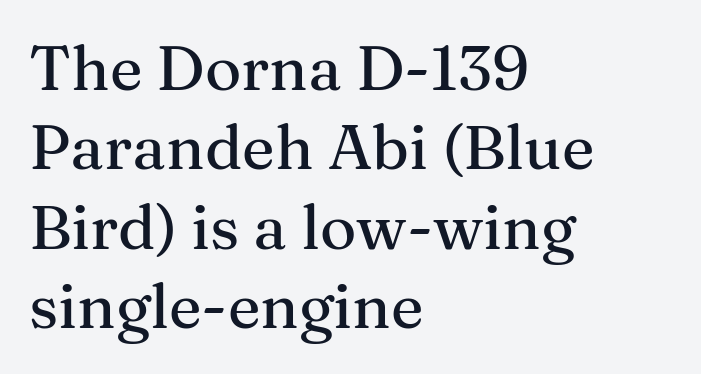
Q: Is the text italic (slanted)? A: No, it is upright.
Q: Is the typeface a serif or a sans-serif typeface? A: Serif.
Q: Is the text underlined? A: No.
Q: How is the paragraph aligned? A: Left-aligned.
Q: Is the spacing between letters normal or unusually wide? A: Normal.
Q: Is the spacing between lines tight, normal or loose? A: Normal.
Q: Width (condensed, normal, or wide)? A: Normal.
Q: Stroke contrast? A: Medium.
Q: x-height? A: Medium.
Q: Monospaced? A: No.
